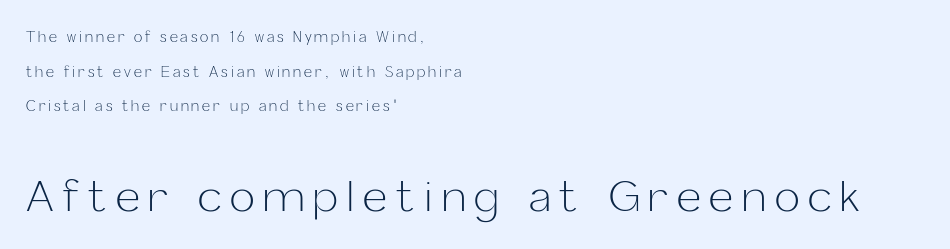
Is the stroke heavy? The answer is a plain regular-or-lighter. Vertical strokes here are truly vertical. Stroke terminals: plain, sans-serif. Varying glyph widths throughout — classic text-font behaviour. Each line starts at the same left margin while the right side varies.
